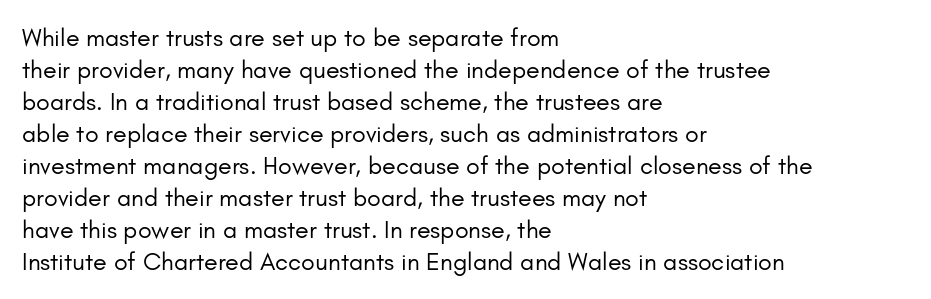
Q: Is the text bold? A: No.
Q: Is the text italic (slanted)? A: No, it is upright.
Q: Is the text underlined? A: No.
Q: How is the paragraph aligned? A: Left-aligned.
Q: Is the spacing between letters normal or unusually wide? A: Normal.
Q: Is the spacing between lines tight, normal or loose? A: Normal.
